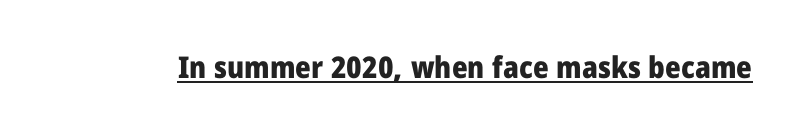
{"serif": "no", "italic": "no", "bold": "yes", "weight": "heavy", "width": "normal", "stroke_contrast": "low", "x_height": "medium", "monospaced": "no", "underline": "yes", "letter_spacing": "normal", "letter_spacing_em": 0.0, "glyph_px": 30}
